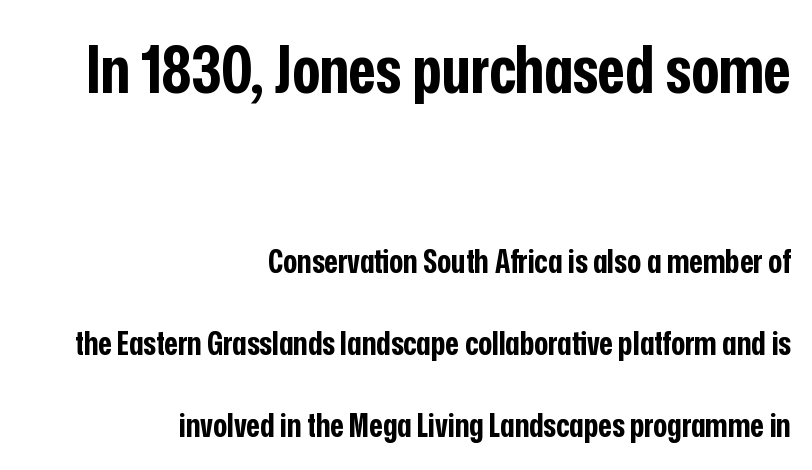
The image shows 66 px bold, condensed sans-serif type, upright; set right-aligned, loose line spacing (2.48x), normal letter spacing, not underlined; the first (top) block is 2.0x larger; low stroke contrast and a medium x-height.
